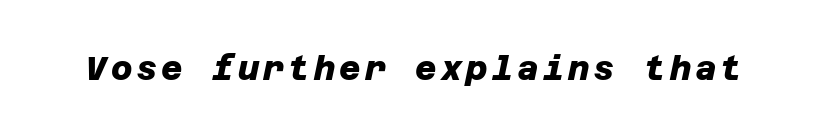
In terms of weight, the rendering is a true, heavy bold. This sample uses a sans-serif face. A clean baseline with only descenders dipping below it.
